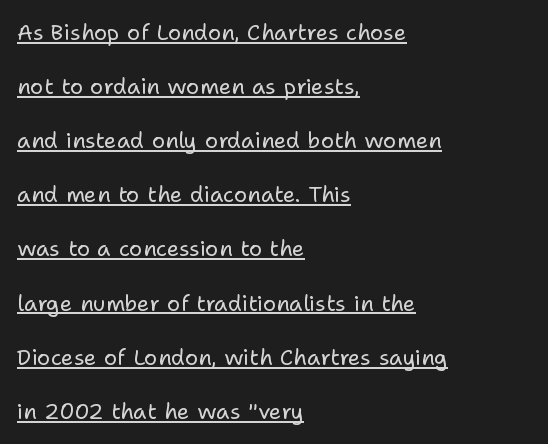
Students, observe: this is what heavily led, spacious text looks like. Horizontally, the lines are justified to the leading edge only. Designer's note — italics off, roman on. Underlining? Definitely there.
